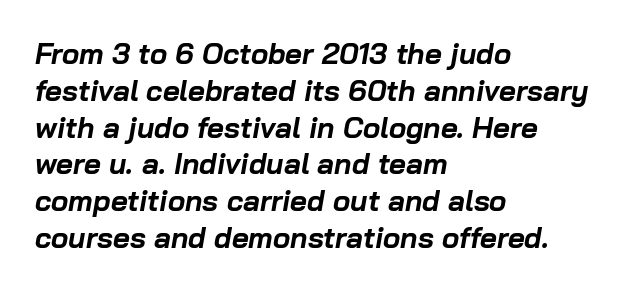
Typesetter's note: full bold, strokes at maximum text heaviness. The rows are spaced the way most documents space them. Just letters on the line, the space beneath them empty. The letterforms sit shoulder to shoulder at normal distance.
